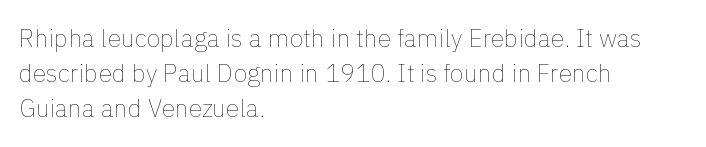
Q: Is the text bold? A: No.
Q: Is the text italic (slanted)? A: No, it is upright.
Q: Is the text underlined? A: No.
Q: How is the paragraph aligned? A: Left-aligned.
Q: Is the spacing between letters normal or unusually wide? A: Normal.
Q: Is the spacing between lines tight, normal or loose? A: Normal.
